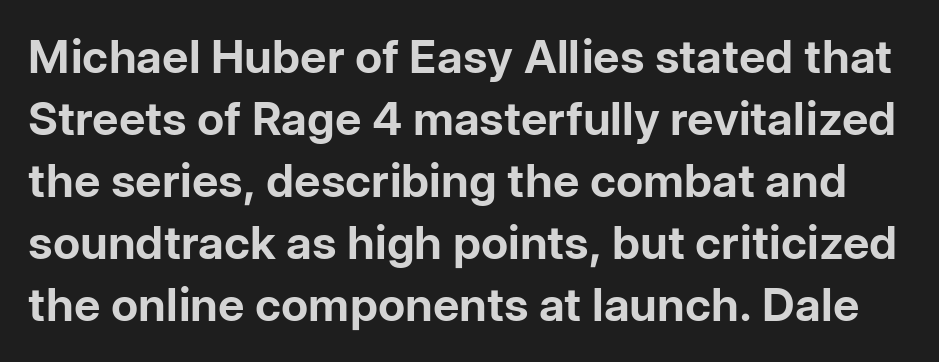
Type without underlining. Heft: maximum for text — a bold. Here the designer chose a conventional face with non-uniform glyph widths. Type style note: lacks serifs. Characters remain perfectly vertical along every line.
